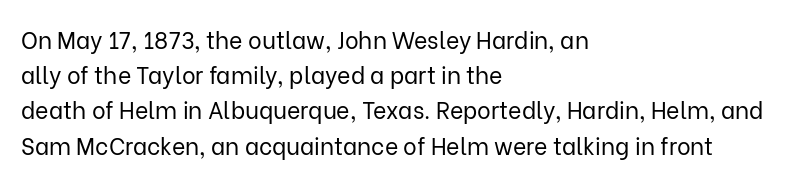
{"italic": "no", "bold": "no", "underline": "no", "align": "left", "line_spacing": "normal", "line_spacing_ratio": 1.53, "letter_spacing": "normal", "letter_spacing_em": 0.0, "glyph_px": 23}
